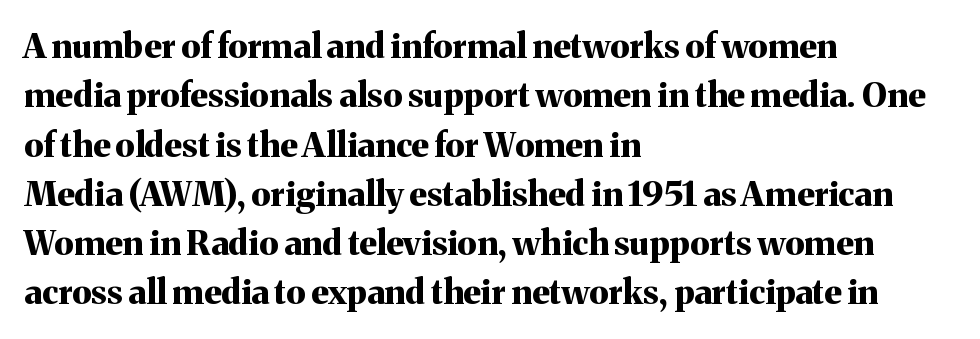
The image shows 34 px bold serif type, upright; set left-aligned, normal line spacing (1.45x), normal letter spacing, not underlined; medium stroke contrast and a medium x-height.
